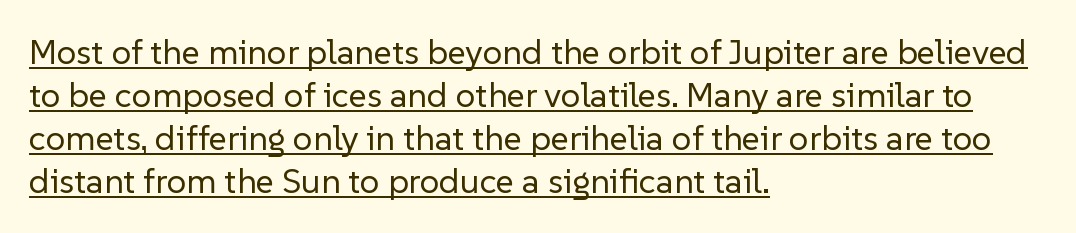
Short note: letters normally spaced. Do the characters align in a grid? No, the font is proportional. Nothing sits at the stroke ends, so this counts as sans-serif. A roman cut, with each character standing at attention.
